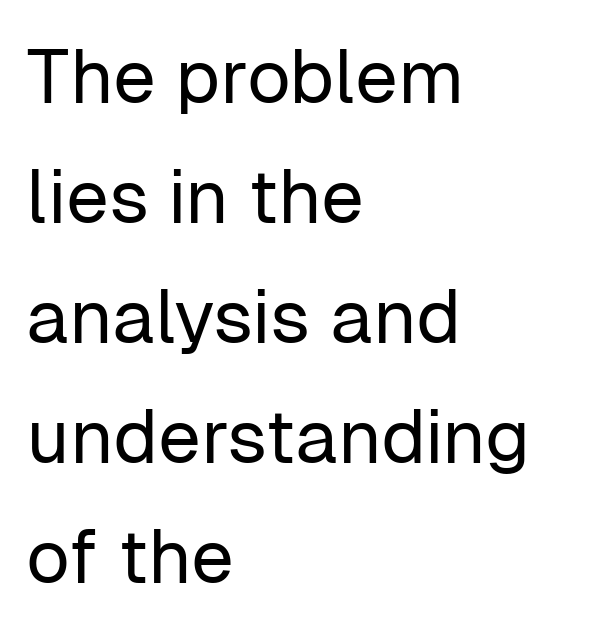
Q: Is the text bold? A: No.
Q: Is the text italic (slanted)? A: No, it is upright.
Q: Is the typeface a serif or a sans-serif typeface? A: Sans-serif.
Q: Is the text underlined? A: No.
Q: How is the paragraph aligned? A: Left-aligned.
Q: Is the spacing between letters normal or unusually wide? A: Normal.
Q: Is the spacing between lines tight, normal or loose? A: Normal.
Q: Width (condensed, normal, or wide)? A: Normal.
Q: Stroke contrast? A: Low.
Q: x-height? A: Medium.
Q: Monospaced? A: No.
